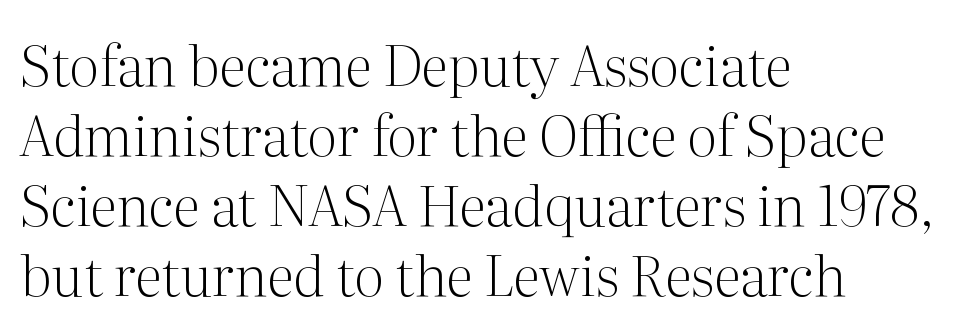
Q: Is the text bold? A: No.
Q: Is the text italic (slanted)? A: No, it is upright.
Q: Is the typeface a serif or a sans-serif typeface? A: Serif.
Q: Is the text underlined? A: No.
Q: How is the paragraph aligned? A: Left-aligned.
Q: Is the spacing between letters normal or unusually wide? A: Normal.
Q: Is the spacing between lines tight, normal or loose? A: Normal.
Q: Width (condensed, normal, or wide)? A: Normal.
Q: Stroke contrast? A: Medium.
Q: x-height? A: Medium.
Q: Monospaced? A: No.
